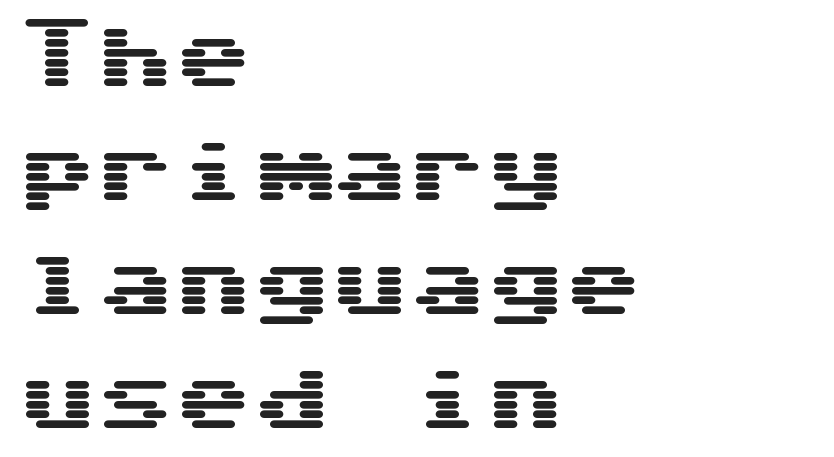
The image shows 78 px wide sans-serif type, upright, monospaced; set left-aligned, normal line spacing (1.46x), normal letter spacing, not underlined; medium stroke contrast and a medium x-height.
